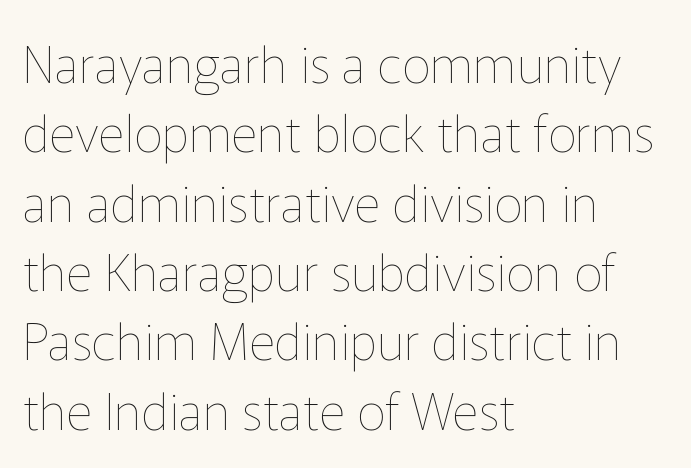
Q: Is the text bold? A: No.
Q: Is the text italic (slanted)? A: No, it is upright.
Q: Is the text underlined? A: No.
Q: How is the paragraph aligned? A: Left-aligned.
Q: Is the spacing between letters normal or unusually wide? A: Normal.
Q: Is the spacing between lines tight, normal or loose? A: Normal.
Q: Width (condensed, normal, or wide)? A: Normal.
Q: Stroke contrast? A: Low.
Q: x-height? A: Medium.
Q: Monospaced? A: No.
